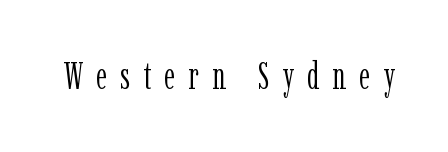
The image shows 37 px light, condensed serif type, upright; set unusually wide letter spacing (+0.36 em), not underlined; low stroke contrast and a medium x-height.
